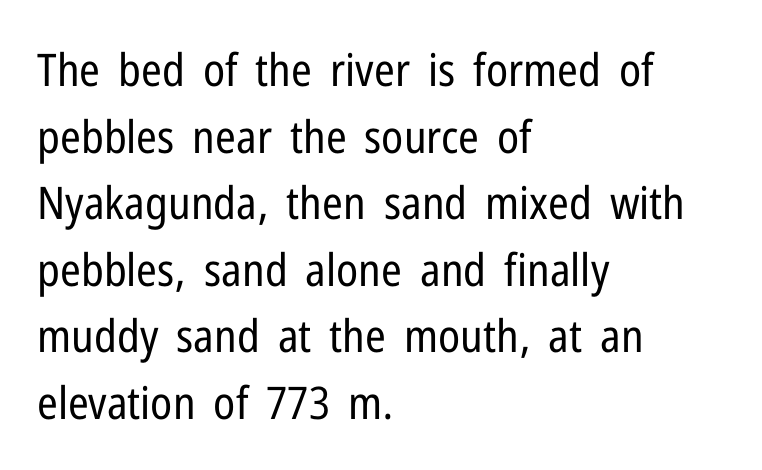
{"serif": "no", "italic": "no", "bold": "no", "weight": "regular", "width": "condensed", "stroke_contrast": "low", "x_height": "medium", "monospaced": "no", "underline": "no", "align": "left", "line_spacing": "normal", "line_spacing_ratio": 1.48, "letter_spacing": "normal", "letter_spacing_em": 0.0, "glyph_px": 45}
